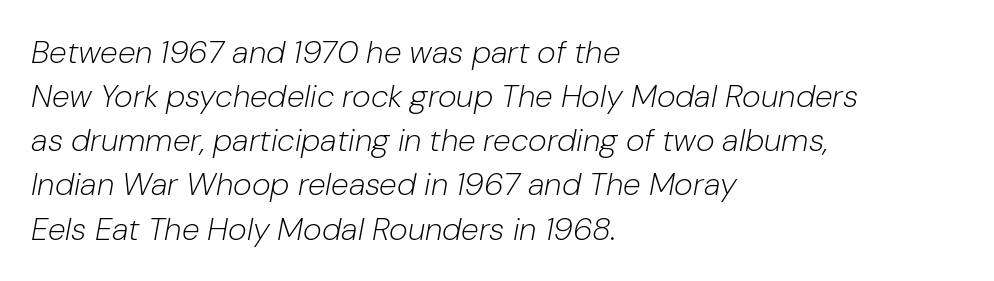
The typography opts for an oblique posture over an upright one. Words appear dense and cohesive because spacing is normal. No word sits above an underline. Teacher's note: observe the even left margin — that is flush-left alignment. The font sits on the lighter half of the weight spectrum, regular included. Each new line begins a customary step beneath the previous one.
